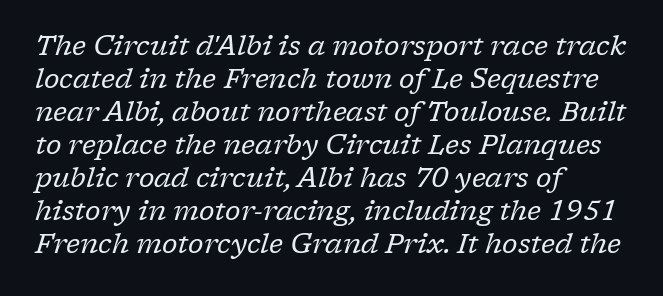
Clear beneath every line of the passage. If you drew a line through each stem, it would be angled. Vertical stems look standard width or narrower in stroke. A typesetter would call this zero additional tracking.
